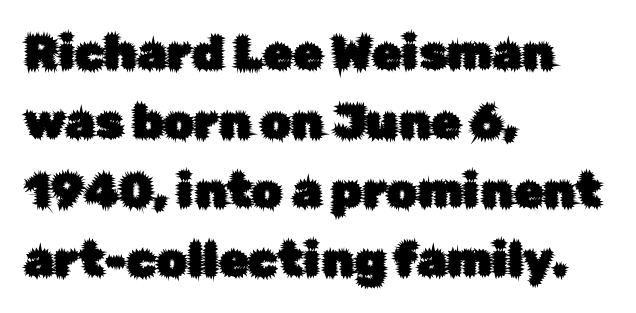
In CSS terms this would be text-align: left. Quick note: not italic, upright. In terms of letterform style, serifs are entirely absent. The foot of each line stays bare and open. Quick note: interline space is typical.
